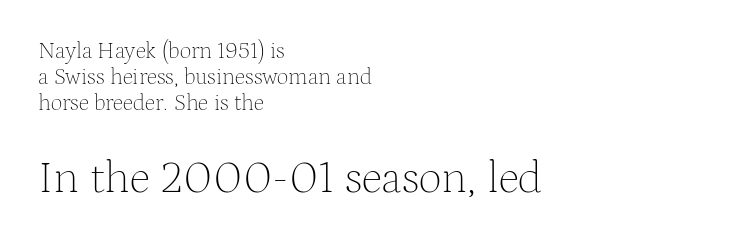
The string is rendered with underlining switched off. Teacher's note: observe the even left margin — that is flush-left alignment. You could barely slide anything between these rows. Do the characters align in a grid? No, the font is proportional.
